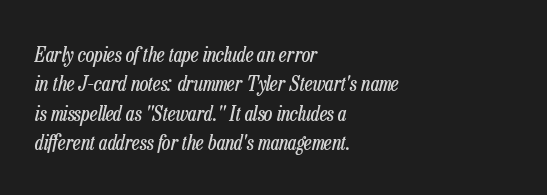
No heavy texture on the line: the type isn't bold. Bare-footed words on every line. Standard letterfit; no display-style spreading of the glyphs. Caption: multi-line text, flush left, ragged right. Compared with ordinary roman type, these characters are visibly tilted. Reading down the column, the eye jumps a familiar distance to each next line.
